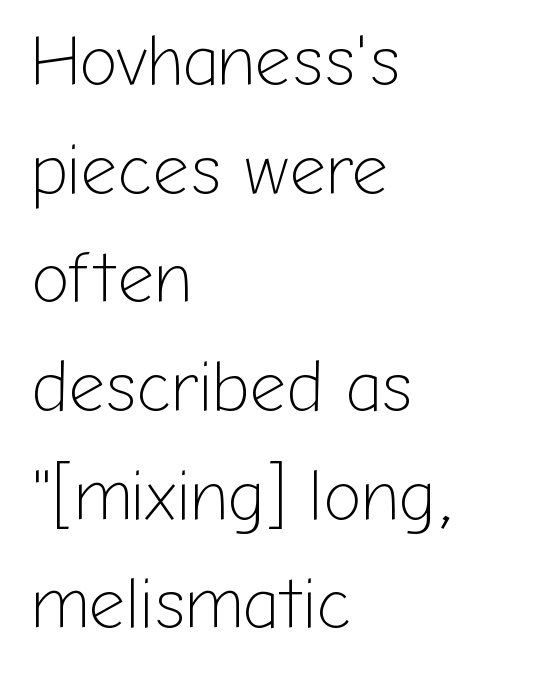
Vertical stems look standard width or narrower in stroke. The zone under the glyphs is completely vacant. Varying glyph widths throughout — classic text-font behaviour. Vertical strokes here are truly vertical.
